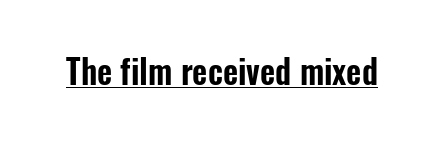
The image shows 33 px condensed sans-serif type, upright; set normal letter spacing, underlined; low stroke contrast and a medium x-height.
